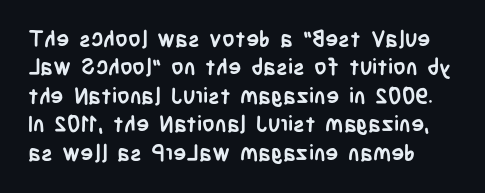
{"italic": "no", "bold": "yes", "underline": "no", "line_spacing": "normal", "line_spacing_ratio": 1.29, "letter_spacing": "normal", "letter_spacing_em": 0.0, "glyph_px": 22}
